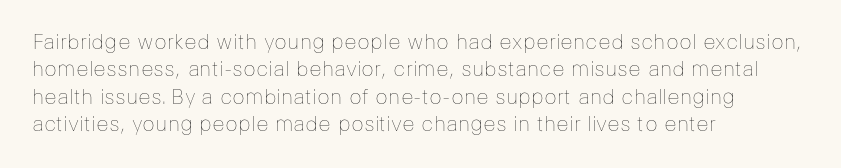
Reading down the block, your eye returns to a fixed left position each line. The weight tops out at a normal text grade. Interline gaps are of average width in this sample. The letters sit at their default tracking, neither squeezed nor spread.
